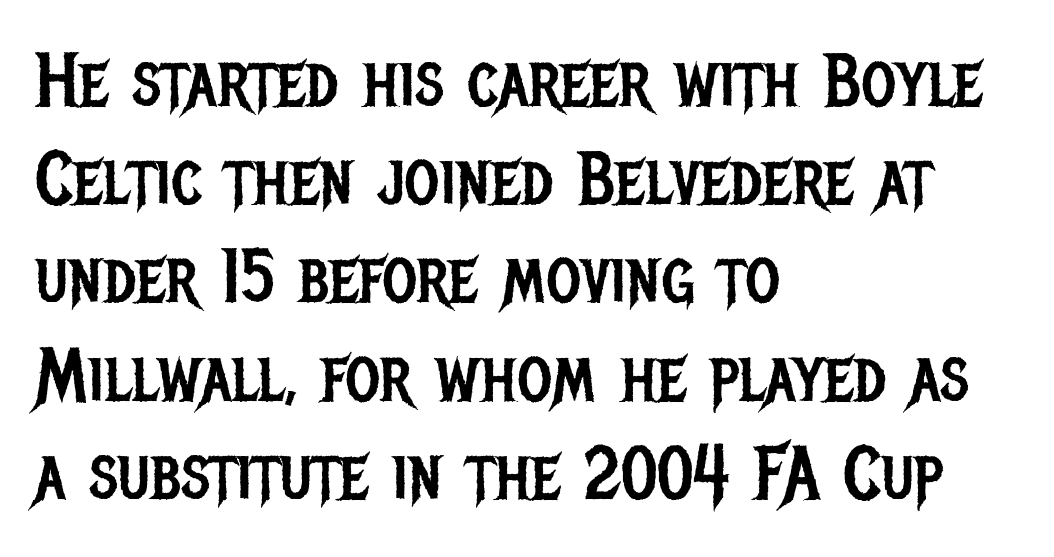
{"serif": "no", "italic": "no", "bold": "no", "weight": "regular", "width": "condensed", "stroke_contrast": "low", "x_height": "large", "monospaced": "no", "underline": "no", "align": "left", "line_spacing": "normal", "line_spacing_ratio": 1.31, "letter_spacing": "normal", "letter_spacing_em": 0.0, "glyph_px": 75}
